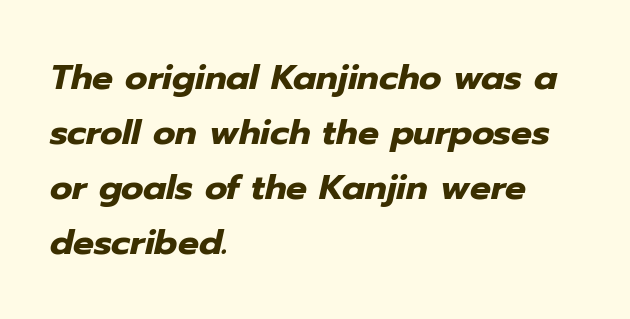
The image shows 35 px heavy type, italic (leaning right); set left-aligned, normal line spacing (1.57x), normal letter spacing, not underlined; low stroke contrast and a medium x-height.
